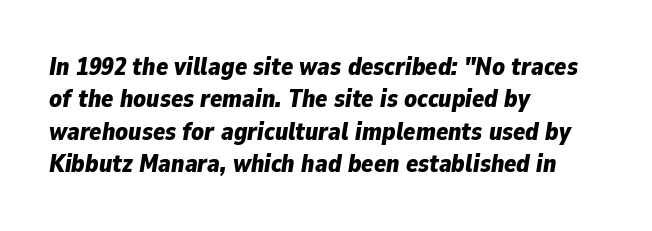
{"italic": "yes", "lean": "right", "slant_degrees": 9, "bold": "yes", "underline": "no", "align": "left", "line_spacing": "normal", "line_spacing_ratio": 1.3, "letter_spacing": "normal", "letter_spacing_em": 0.0, "glyph_px": 25}
